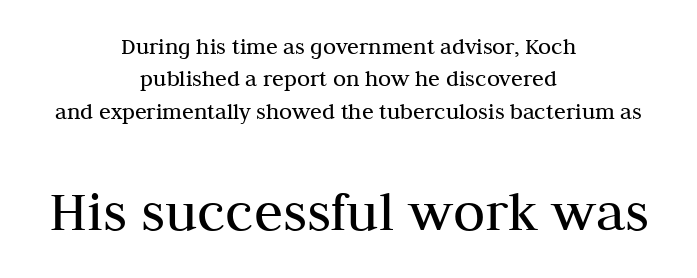
{"serif": "yes", "italic": "no", "bold": "no", "weight": "regular", "width": "normal", "stroke_contrast": "medium", "x_height": "medium", "monospaced": "no", "underline": "no", "align": "center", "line_spacing": "normal", "line_spacing_ratio": 1.35, "letter_spacing": "normal", "letter_spacing_em": 0.0, "larger_block": "second", "size_ratio": 2.46, "glyph_px": 59}
